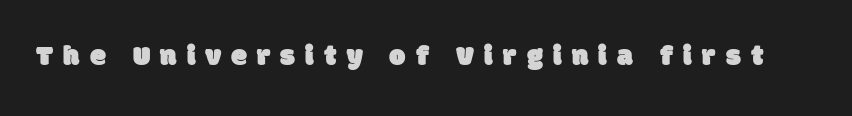
The image shows 29 px sans-serif type; set unusually wide letter spacing (+0.35 em), not underlined; low stroke contrast and a large x-height.
